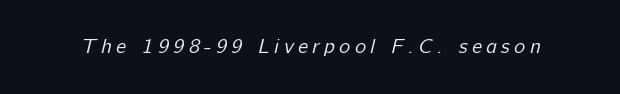
The image shows 21 px text type; set unusually wide letter spacing (+0.21 em), not underlined.
